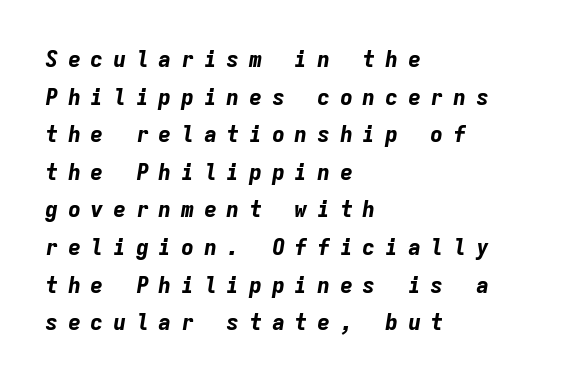
Q: Is the text bold? A: Yes.
Q: Is the text italic (slanted)? A: Yes, it leans right by about 9 degrees.
Q: Is the text underlined? A: No.
Q: How is the paragraph aligned? A: Left-aligned.
Q: Is the spacing between letters normal or unusually wide? A: Unusually wide.
